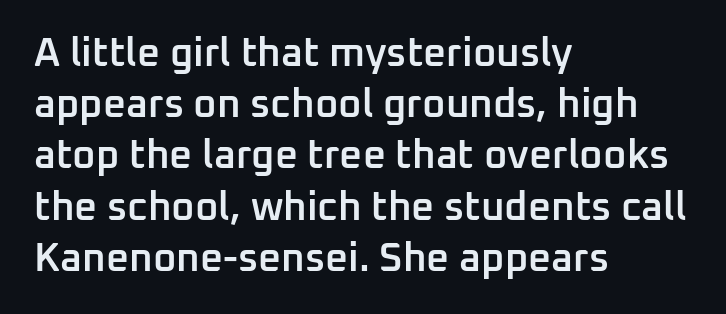
{"serif": "no", "italic": "no", "bold": "semi", "weight": "semibold", "width": "normal", "stroke_contrast": "low", "x_height": "medium", "monospaced": "no", "underline": "no", "align": "left", "line_spacing": "normal", "line_spacing_ratio": 1.28, "letter_spacing": "normal", "letter_spacing_em": 0.0, "glyph_px": 40}
